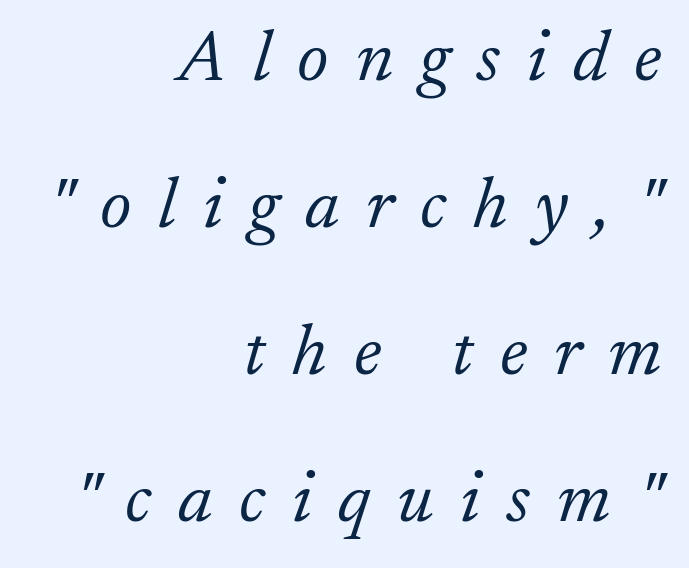
Looks like regular typesetting: each glyph gets only the width it needs. Underline: absent. The passage shown stacks its lines with a broad gap. Yep, that's italic — everything's leaning. Note: serifs present on the glyphs.
